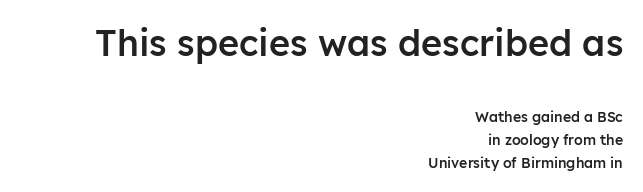
The image shows 36 px semibold sans-serif type, upright; set right-aligned, normal line spacing (1.64x), normal letter spacing, not underlined; the first (top) block is 2.57x larger; low stroke contrast and a medium x-height.
